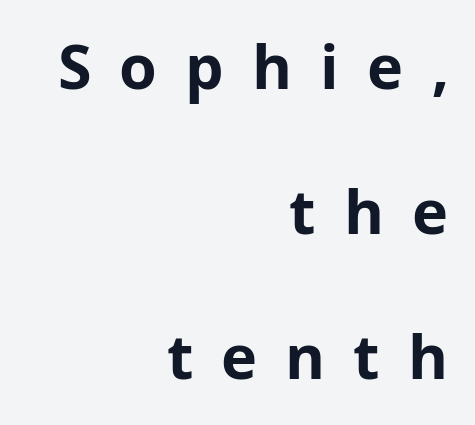
Q: Is the text bold? A: Yes.
Q: Is the text italic (slanted)? A: No, it is upright.
Q: Is the typeface a serif or a sans-serif typeface? A: Sans-serif.
Q: Is the text underlined? A: No.
Q: How is the paragraph aligned? A: Right-aligned.
Q: Is the spacing between letters normal or unusually wide? A: Unusually wide.
Q: Is the spacing between lines tight, normal or loose? A: Loose.
Q: Width (condensed, normal, or wide)? A: Normal.
Q: Stroke contrast? A: Low.
Q: x-height? A: Medium.
Q: Monospaced? A: No.
